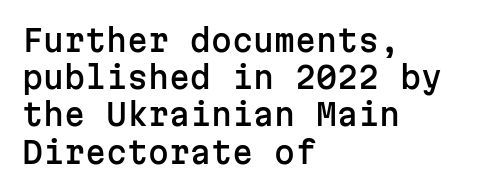
{"serif": "no", "italic": "no", "width": "normal", "stroke_contrast": "low", "x_height": "medium", "monospaced": "yes", "underline": "no", "align": "left", "line_spacing_ratio": 1.24, "letter_spacing": "normal", "letter_spacing_em": 0.0, "glyph_px": 30}
